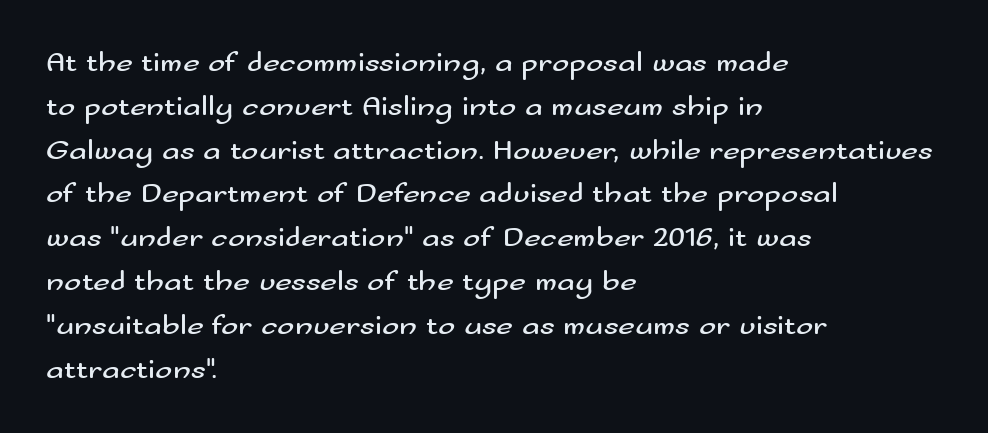
The image shows 29 px regular-weight, wide sans-serif type, upright; set left-aligned, normal line spacing (1.51x), normal letter spacing, not underlined; medium stroke contrast and a small x-height.
